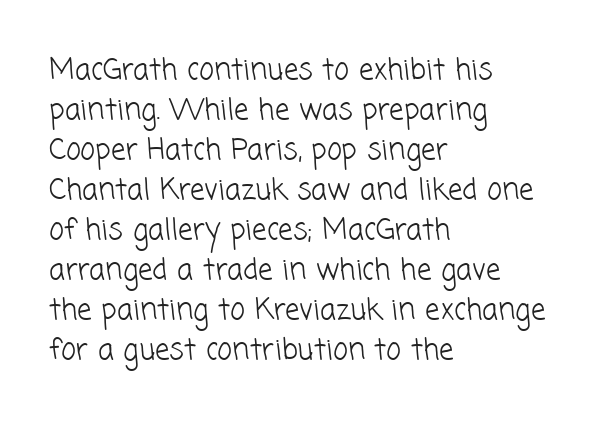
The image shows 29 px light sans-serif type; set left-aligned, normal line spacing (1.38x), normal letter spacing, not underlined; low stroke contrast and a medium x-height.
